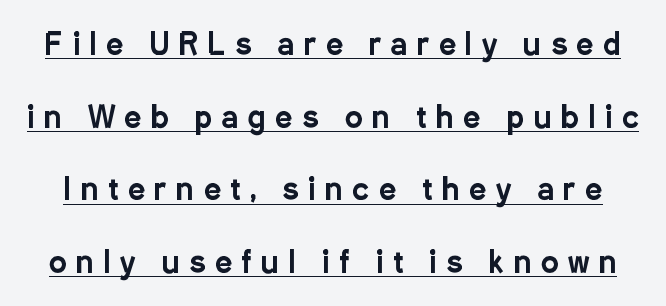
The image shows 30 px condensed sans-serif type, upright; set loose line spacing (2.42x), unusually wide letter spacing (+0.32 em), underlined; low stroke contrast and a medium x-height.
